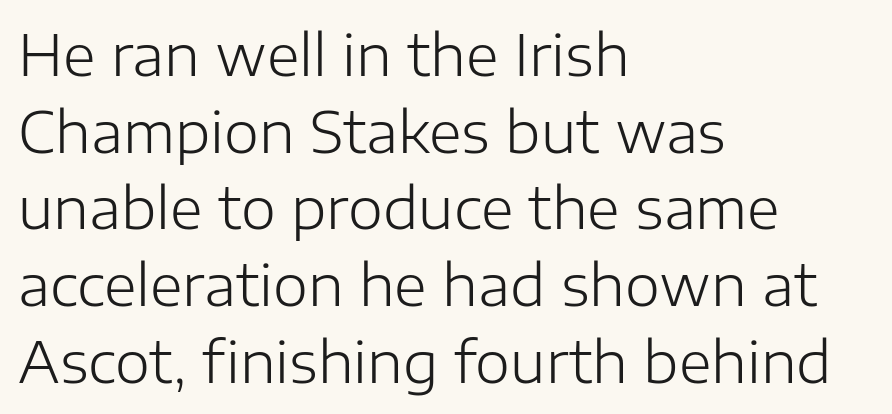
Q: Is the text bold? A: No.
Q: Is the text italic (slanted)? A: No, it is upright.
Q: Is the typeface a serif or a sans-serif typeface? A: Sans-serif.
Q: Is the text underlined? A: No.
Q: How is the paragraph aligned? A: Left-aligned.
Q: Is the spacing between letters normal or unusually wide? A: Normal.
Q: Is the spacing between lines tight, normal or loose? A: Normal.
Q: Width (condensed, normal, or wide)? A: Normal.
Q: Stroke contrast? A: Low.
Q: x-height? A: Medium.
Q: Monospaced? A: No.
